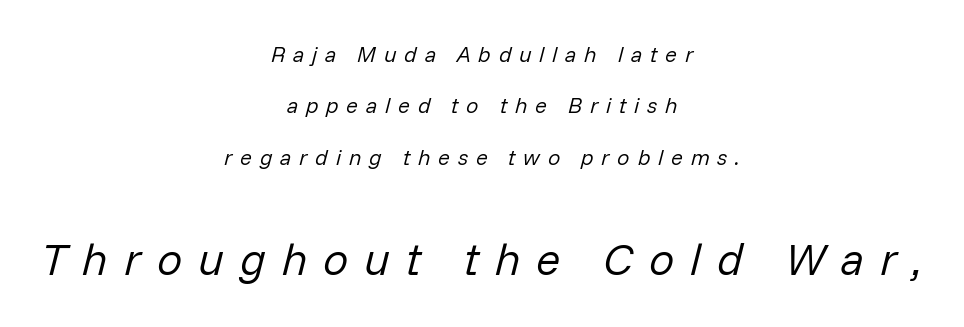
The image shows 45 px regular-weight type, italic (leaning right); set centered, loose line spacing (2.33x), unusually wide letter spacing (+0.35 em), not underlined; the second (bottom) block is 2.05x larger; low stroke contrast and a medium x-height.
